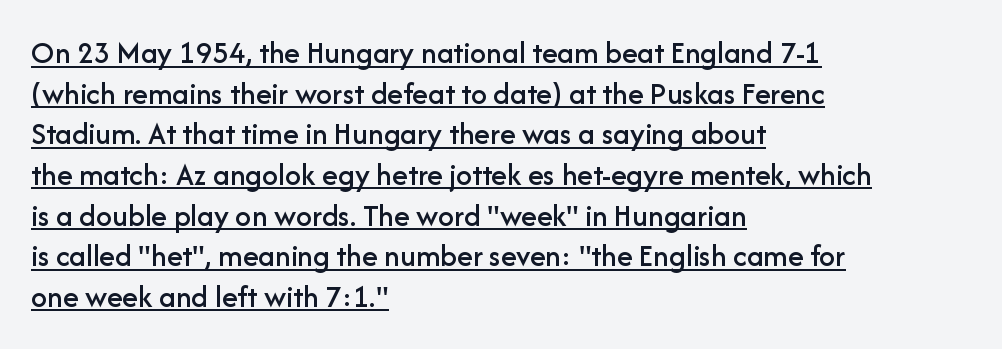
Varying glyph widths throughout — classic text-font behaviour. Horizontal alignment here is leftward, the default for most running prose. A roman cut, with each character standing at attention. The face used here appears with an underline applied.
